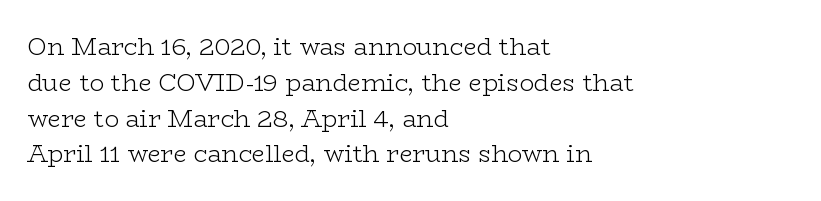
Q: Is the text bold? A: No.
Q: Is the text italic (slanted)? A: No, it is upright.
Q: Is the text underlined? A: No.
Q: How is the paragraph aligned? A: Left-aligned.
Q: Is the spacing between letters normal or unusually wide? A: Normal.
Q: Is the spacing between lines tight, normal or loose? A: Normal.
